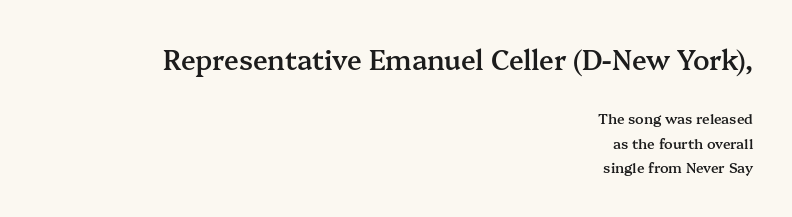
The image shows 27 px text type, upright; set right-aligned, line spacing 1.76x, normal letter spacing, not underlined; the first (top) block is 1.93x larger.
